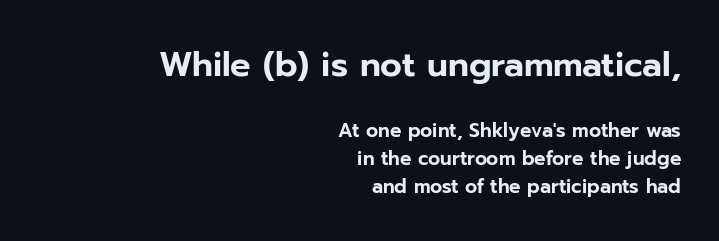
The image shows 34 px sans-serif type, upright; set right-aligned, normal line spacing (1.49x), normal letter spacing, not underlined; the first (top) block is 1.79x larger; low stroke contrast and a medium x-height.
